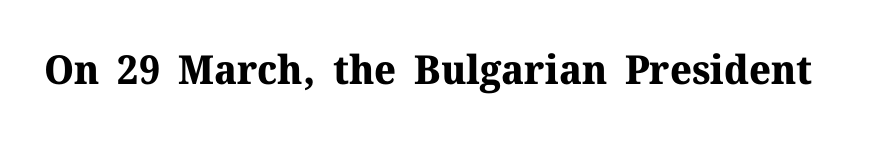
The letters stand upright; this is a roman face. Underline: absent. There is no visible air inserted between adjacent glyphs. Emphasis by weight is at full strength: bold. The letters carry serifs — small finishing strokes at the ends of their stems.
